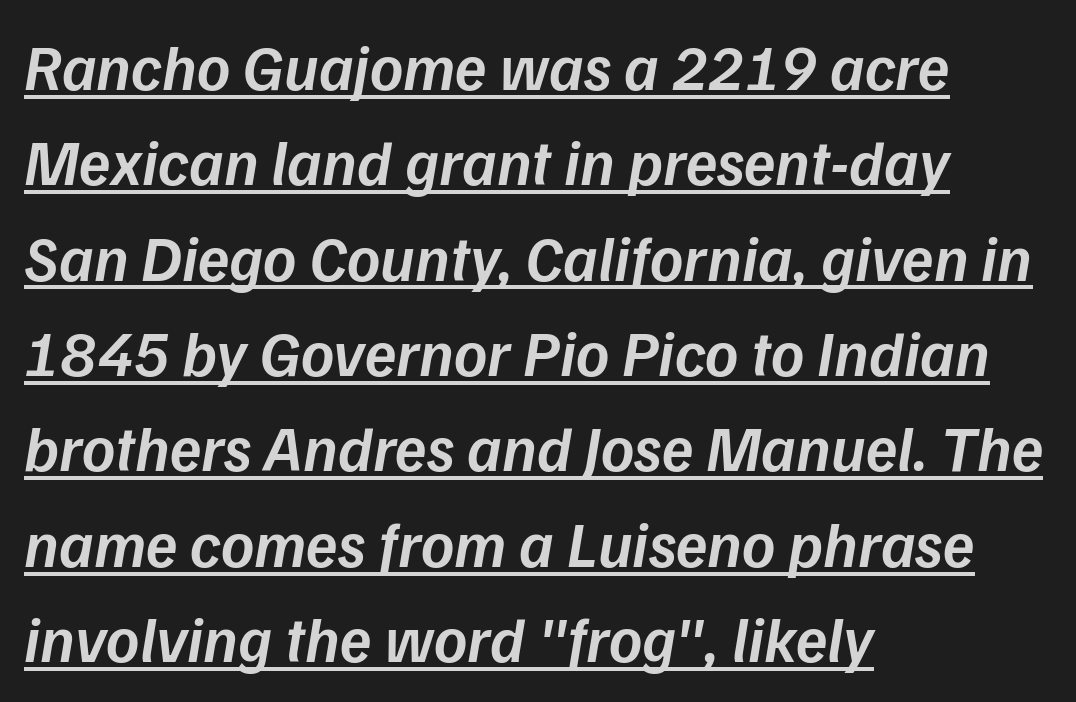
Q: Is the text bold? A: Semi-bold.
Q: Is the text italic (slanted)? A: Yes, it leans right by about 9 degrees.
Q: Is the text underlined? A: Yes.
Q: How is the paragraph aligned? A: Left-aligned.
Q: Is the spacing between letters normal or unusually wide? A: Normal.
Q: Is the spacing between lines tight, normal or loose? A: Normal.
Q: Width (condensed, normal, or wide)? A: Normal.
Q: Stroke contrast? A: Low.
Q: x-height? A: Medium.
Q: Monospaced? A: No.
